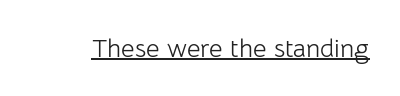
The image shows 26 px text type, upright; set normal letter spacing, underlined.
